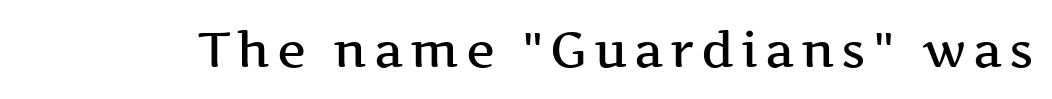
The image shows 49 px semibold, wide serif type, upright; set not underlined; medium stroke contrast and a medium x-height.
